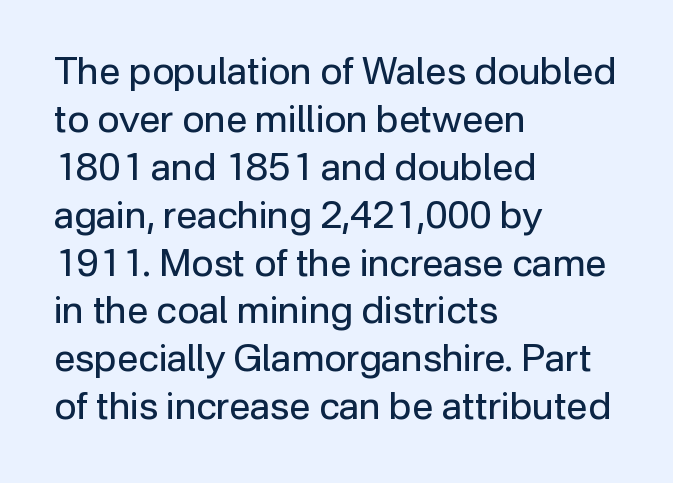
Vertical strokes here are truly vertical. Here the designer chose a conventional face with non-uniform glyph widths. A light-to-regular cut is what we see here. If you drew a ruler down the left edge, every line would touch it. The rendering keeps characters at their native spacing. Check where the strokes stop: nothing finishes them off — pure sans.
